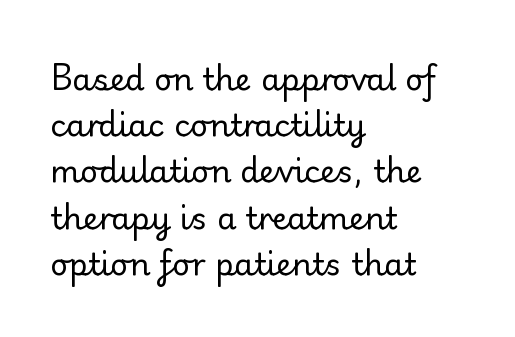
{"serif": "yes", "italic": "no", "bold": "no", "weight": "regular", "width": "normal", "stroke_contrast": "low", "x_height": "small", "monospaced": "no", "underline": "no", "align": "left", "line_spacing": "normal", "line_spacing_ratio": 1.49, "letter_spacing": "normal", "letter_spacing_em": 0.0, "glyph_px": 31}
